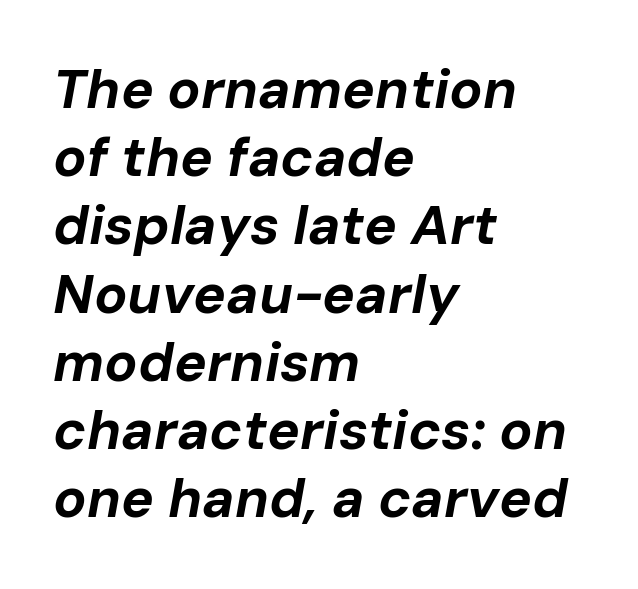
{"italic": "yes", "lean": "right", "slant_degrees": 10, "bold": "yes", "weight": "bold", "width": "normal", "stroke_contrast": "low", "x_height": "medium", "monospaced": "no", "underline": "no", "align": "left", "line_spacing_ratio": 1.24, "letter_spacing": "normal", "letter_spacing_em": 0.0, "glyph_px": 55}
